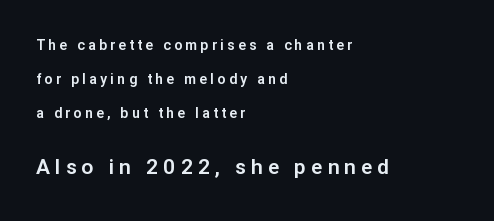
The image shows 21 px text type, upright; set left-aligned, loose line spacing (2.42x), unusually wide letter spacing (+0.24 em), not underlined; the second (bottom) block is 1.5x larger.
